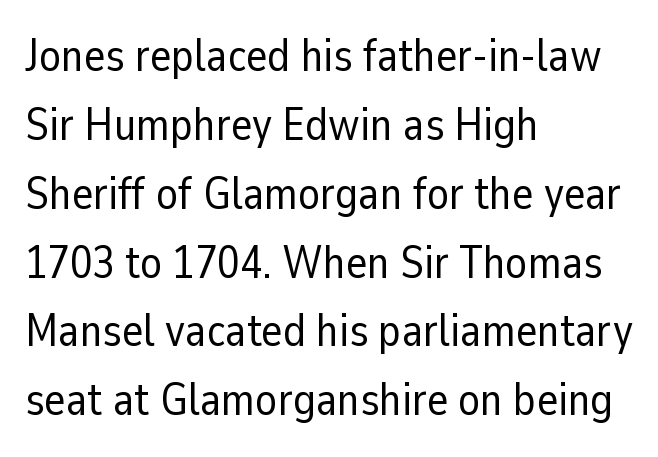
{"serif": "no", "italic": "no", "bold": "no", "weight": "regular", "width": "normal", "stroke_contrast": "low", "x_height": "medium", "monospaced": "no", "underline": "no", "align": "left", "line_spacing": "normal", "line_spacing_ratio": 1.53, "letter_spacing": "normal", "letter_spacing_em": 0.0, "glyph_px": 45}
